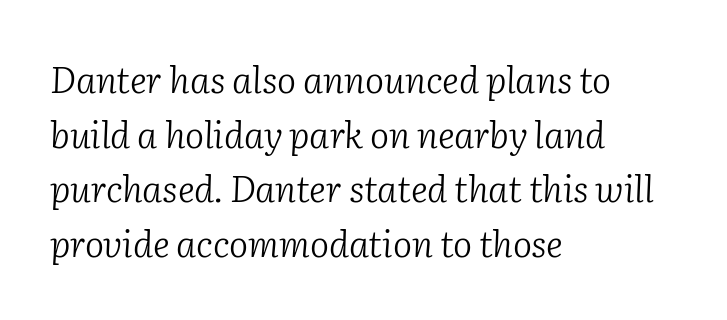
{"serif": "yes", "italic": "yes", "lean": "right", "slant_degrees": 2, "bold": "no", "weight": "light", "width": "normal", "stroke_contrast": "low", "x_height": "medium", "monospaced": "no", "underline": "no", "align": "left", "line_spacing": "normal", "line_spacing_ratio": 1.52, "letter_spacing": "normal", "letter_spacing_em": 0.0, "glyph_px": 36}
